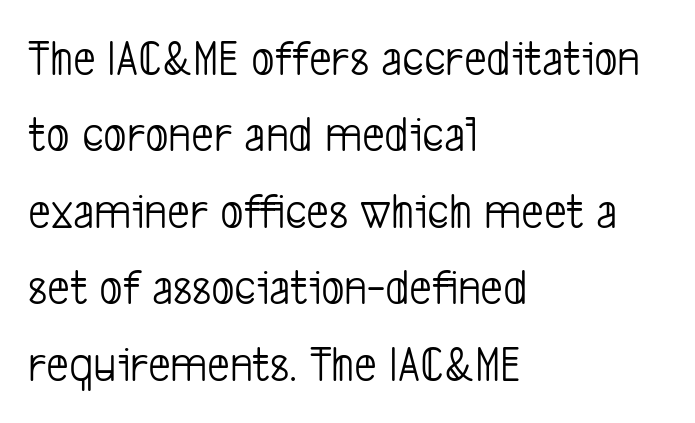
Q: Is the text bold? A: No.
Q: Is the typeface a serif or a sans-serif typeface? A: Sans-serif.
Q: Is the text underlined? A: No.
Q: How is the paragraph aligned? A: Left-aligned.
Q: Is the spacing between letters normal or unusually wide? A: Normal.
Q: Is the spacing between lines tight, normal or loose? A: Normal.
Q: Width (condensed, normal, or wide)? A: Condensed.
Q: Stroke contrast? A: Low.
Q: x-height? A: Medium.
Q: Monospaced? A: No.
